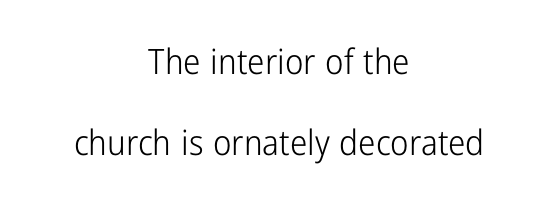
{"serif": "no", "italic": "no", "bold": "no", "weight": "light", "width": "condensed", "stroke_contrast": "low", "x_height": "medium", "monospaced": "no", "underline": "no", "align": "center", "line_spacing": "loose", "line_spacing_ratio": 2.31, "letter_spacing": "normal", "letter_spacing_em": 0.0, "glyph_px": 35}
